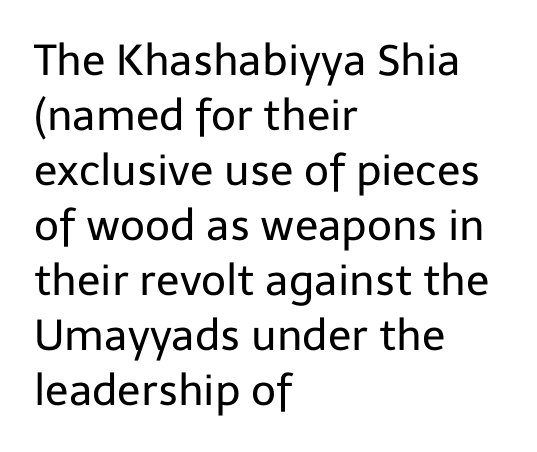
{"serif": "no", "italic": "no", "bold": "no", "weight": "regular", "width": "normal", "stroke_contrast": "low", "x_height": "medium", "monospaced": "no", "underline": "no", "align": "left", "line_spacing": "normal", "line_spacing_ratio": 1.28, "letter_spacing": "normal", "letter_spacing_em": 0.0, "glyph_px": 43}
